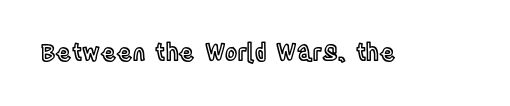
The image shows 23 px text type, upright; set normal letter spacing, not underlined.
